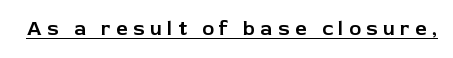
The image shows 20 px text type, upright; set unusually wide letter spacing (+0.27 em), underlined.
